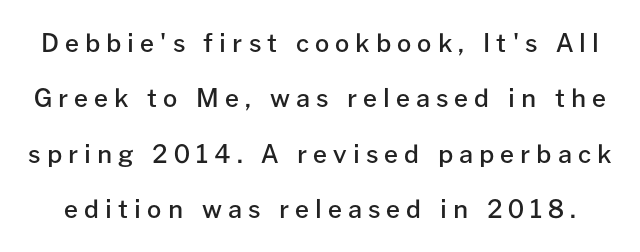
The image shows 25 px text type, upright; set loose line spacing (2.22x), unusually wide letter spacing (+0.24 em), not underlined.
